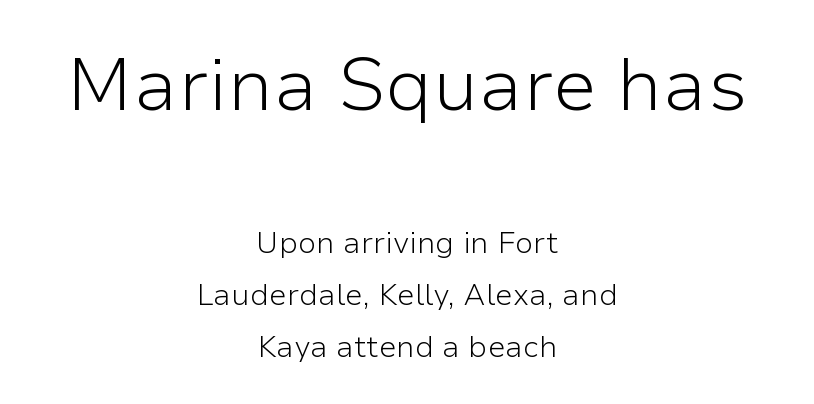
Each letter keeps its own natural width here, so spacing adapts to shape. Weight class: somewhere from thin through regular. Do the letters lean? They stand straight. The designer went with a sans here, leaving each stem footless. The whitespace from short lines is split evenly between both sides.
